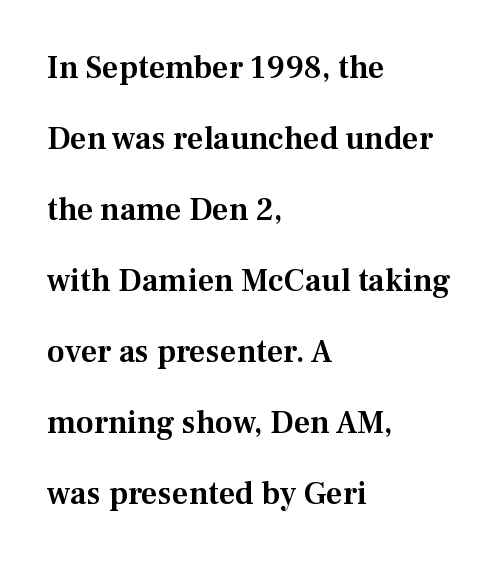
A typesetter would call this proportional, since set widths differ per character. The font's upright variant was chosen for this text. Leading: increased. Honestly, the letter spacing is just normal — you wouldn't notice it.
